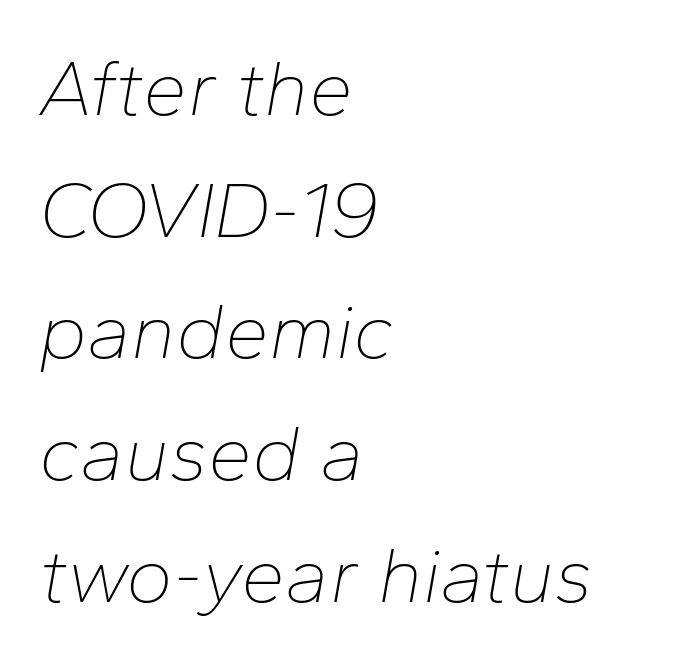
{"italic": "yes", "lean": "right", "slant_degrees": 10, "bold": "no", "weight": "thin", "width": "normal", "stroke_contrast": "low", "x_height": "medium", "monospaced": "no", "underline": "no", "align": "left", "line_spacing": "normal", "line_spacing_ratio": 1.54, "letter_spacing": "normal", "letter_spacing_em": 0.0, "glyph_px": 79}
